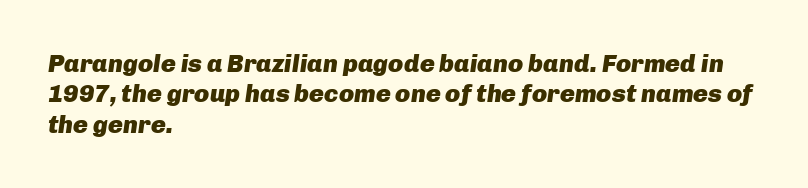
{"italic": "yes", "lean": "right", "slant_degrees": 8, "bold": "yes", "underline": "no", "align": "left", "line_spacing_ratio": 1.22, "letter_spacing": "normal", "letter_spacing_em": 0.0, "glyph_px": 25}
